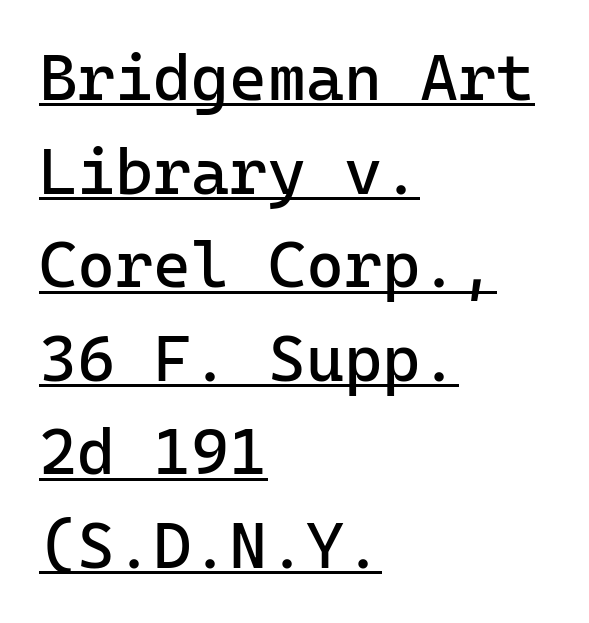
The image shows 65 px regular-weight sans-serif type, upright, monospaced; set left-aligned, normal line spacing (1.44x), normal letter spacing, underlined; low stroke contrast and a medium x-height.
